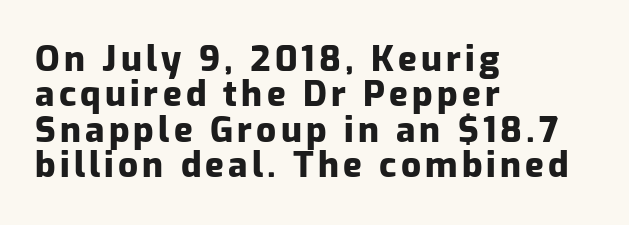
The axis of the letterforms is exactly vertical. The space directly below the letters is spotless. Reading down the column, the eye jumps only a short way to each next line. Bold? Absolutely — the strokes are thick and heavy. The face used here is proportionally spaced, like ordinary book or web type.
